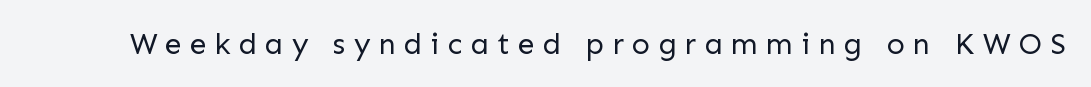
Q: Is the text bold? A: No.
Q: Is the text italic (slanted)? A: No, it is upright.
Q: Is the typeface a serif or a sans-serif typeface? A: Sans-serif.
Q: Is the text underlined? A: No.
Q: Is the spacing between letters normal or unusually wide? A: Unusually wide.
Q: Width (condensed, normal, or wide)? A: Normal.
Q: Stroke contrast? A: Low.
Q: x-height? A: Medium.
Q: Monospaced? A: No.
